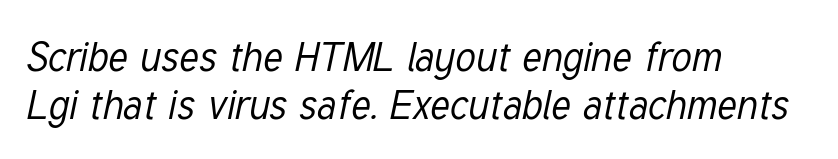
The image shows 40 px regular-weight, condensed type, italic (leaning right); set left-aligned, line spacing 1.21x, normal letter spacing, not underlined; low stroke contrast and a medium x-height.
